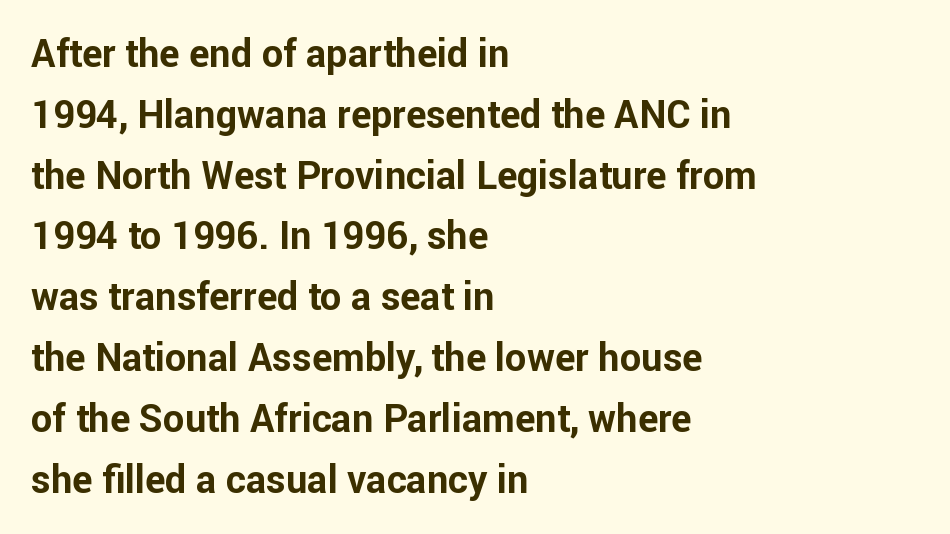
The image shows 38 px bold sans-serif type, upright; set left-aligned, normal line spacing (1.6x), normal letter spacing, not underlined; low stroke contrast and a medium x-height.
